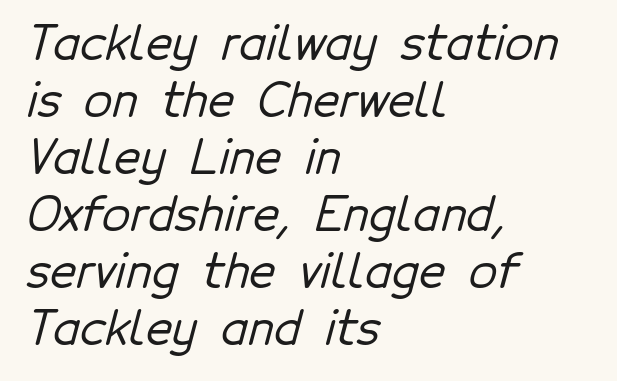
The gaps between neighbouring characters are ordinary and unremarkable. I'd call this a sans setting — the letters go barefoot. Compared with a centered layout, this one pins lines to the left instead. The specimen omits any rule beneath the text block's lines. You could not count columns in this text — the font is proportionally spaced.
